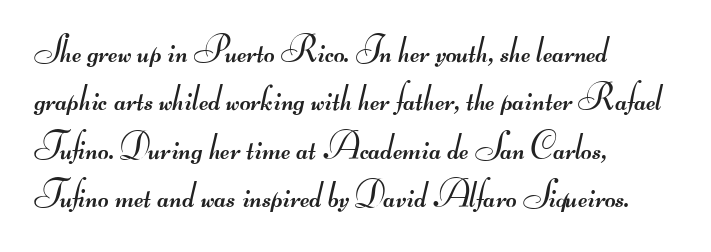
Q: Is the text bold? A: No.
Q: Is the typeface a serif or a sans-serif typeface? A: Sans-serif.
Q: Is the text underlined? A: No.
Q: How is the paragraph aligned? A: Left-aligned.
Q: Is the spacing between letters normal or unusually wide? A: Normal.
Q: Is the spacing between lines tight, normal or loose? A: Normal.
Q: Width (condensed, normal, or wide)? A: Wide.
Q: Stroke contrast? A: Medium.
Q: Monospaced? A: No.
